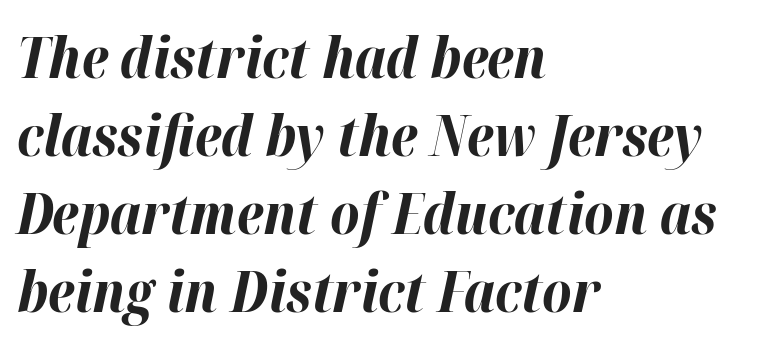
The passage is arranged the way most books set body copy — flush left. This rendering features lettering with no underline. Successive baselines arrive at the customary interval. The strokes are fattened all the way to bold.
